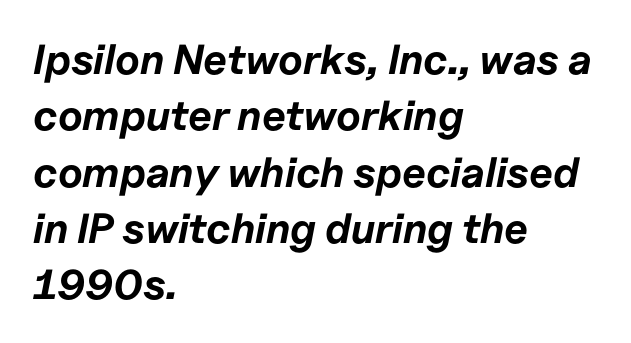
Slant detected: the letters are inclined. Note the varied advance widths — an 'i' is clearly narrower than an 'm'. Interline gaps are of average width in this sample. Check the space under the baseline: it is left empty. Reading down the block, your eye returns to a fixed left position each line.
